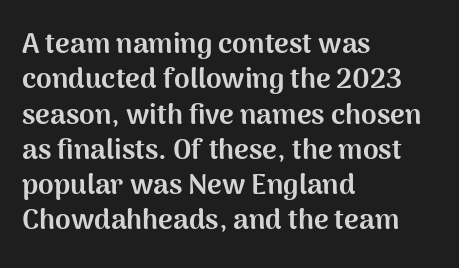
The image shows 28 px bold sans-serif type, upright; set left-aligned, normal line spacing (1.26x), normal letter spacing, not underlined; medium stroke contrast and a medium x-height.
